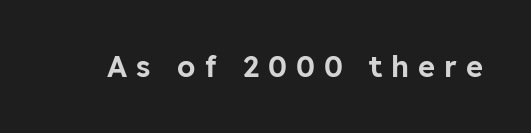
A typesetter would label this face a sans. Note the varied advance widths — an 'i' is clearly narrower than an 'm'. Characters follow at a spacing far wider than the type designer built in. Each row of text sits above clean, open space. This sample uses an upright cut, with every glyph sitting square on the baseline.
